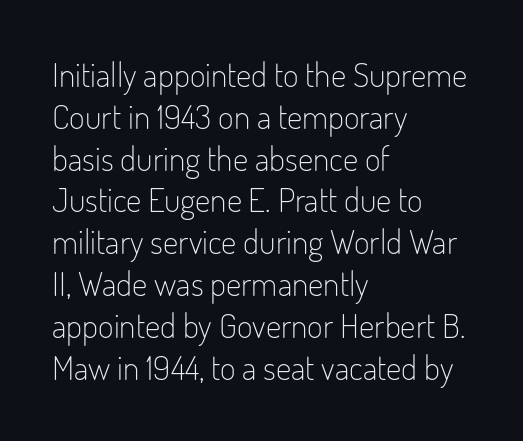
The glyphs are unaccompanied by any horizontal stroke below them. Is this a heavy cut? Hardly; it is regular or lighter. The lines in this sample share a left origin and differ only in where they stop. The typography opts for an upright posture over an oblique one. Typographically, this falls in the sans-serif category. How are the letters spaced? Ordinarily, with no added tracking.
